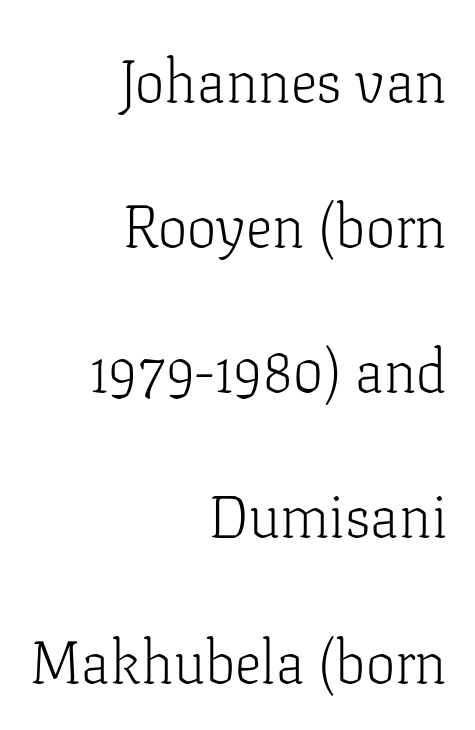
Q: Is the text bold? A: No.
Q: Is the text italic (slanted)? A: No, it is upright.
Q: Is the typeface a serif or a sans-serif typeface? A: Serif.
Q: Is the text underlined? A: No.
Q: How is the paragraph aligned? A: Right-aligned.
Q: Is the spacing between letters normal or unusually wide? A: Normal.
Q: Is the spacing between lines tight, normal or loose? A: Loose.
Q: Width (condensed, normal, or wide)? A: Normal.
Q: Stroke contrast? A: Low.
Q: x-height? A: Medium.
Q: Monospaced? A: No.
